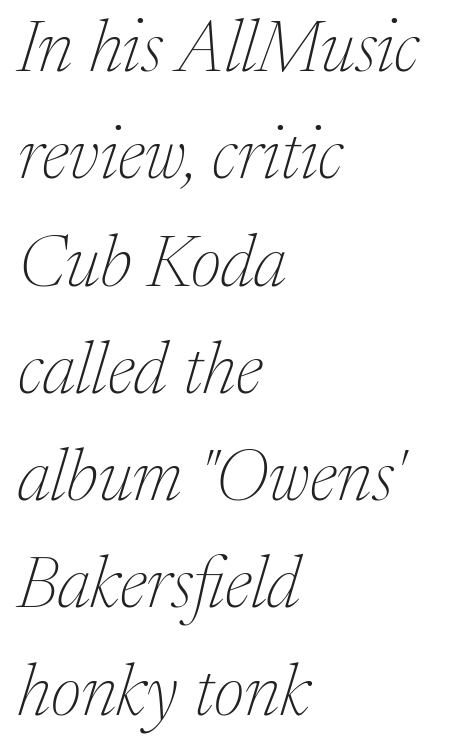
Q: Is the text bold? A: No.
Q: Is the text italic (slanted)? A: Yes, it leans right by about 17 degrees.
Q: Is the typeface a serif or a sans-serif typeface? A: Serif.
Q: Is the text underlined? A: No.
Q: How is the paragraph aligned? A: Left-aligned.
Q: Is the spacing between letters normal or unusually wide? A: Normal.
Q: Is the spacing between lines tight, normal or loose? A: Normal.
Q: Width (condensed, normal, or wide)? A: Normal.
Q: Stroke contrast? A: Medium.
Q: x-height? A: Medium.
Q: Monospaced? A: No.
